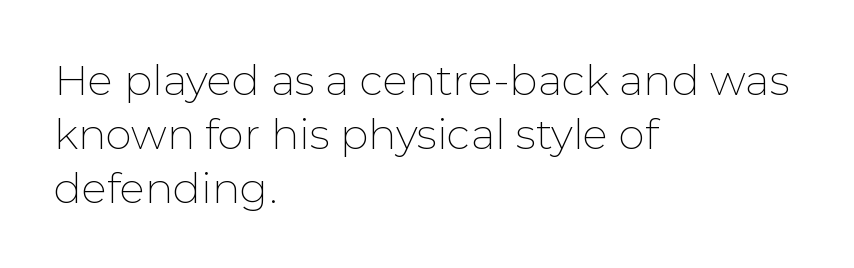
Designer's note — italics off, roman on. The letters advance in unequal steps, a hallmark of proportional type. What kind of face is this? One without serifs — a sans. What stands out about the letter spacing? Nothing — it is the standard amount. Teacher's note: observe the even left margin — that is flush-left alignment.
